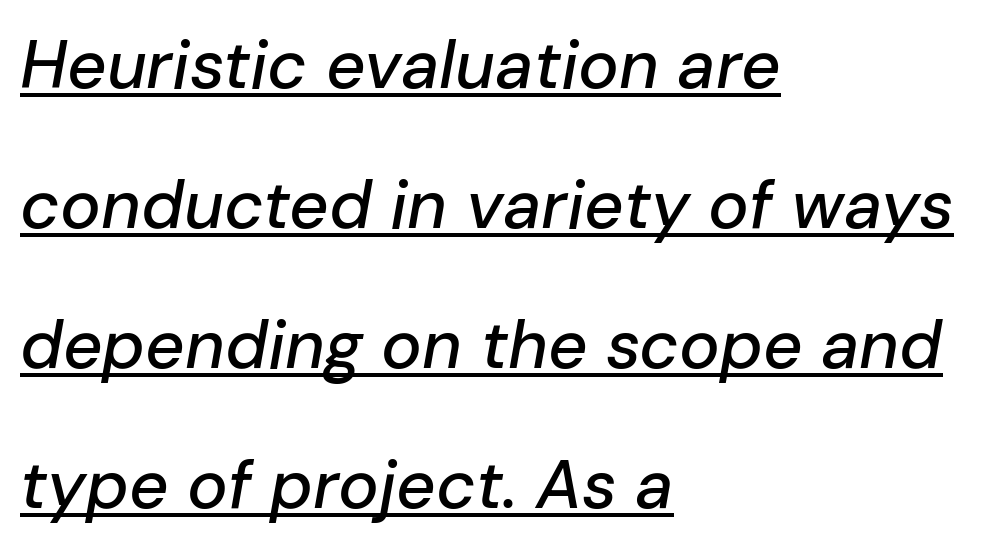
Every character sits at an angle, as italics do. Compared with a centered layout, this one pins lines to the left instead. These lines keep a tight, regular rhythm from letter to letter. Baseline-to-baseline distance is far greater than the letter height.
